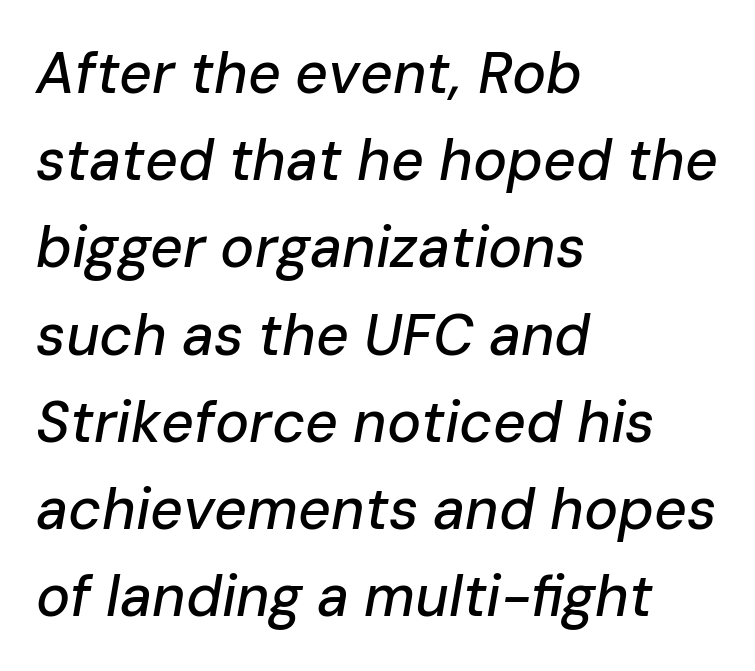
The image shows 57 px text type, italic (leaning right); set left-aligned, normal line spacing (1.53x), normal letter spacing, not underlined; low stroke contrast and a medium x-height.
